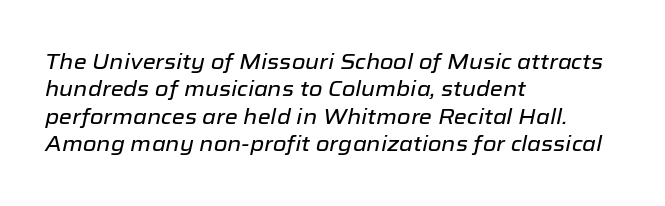
The specimen omits any rule beneath the text block's lines. Does the leading feel generous? No, just average. The gaps between neighbouring characters are ordinary and unremarkable. Slanted lettering throughout. A classic flush-left, rag-right setting is used for this passage.
